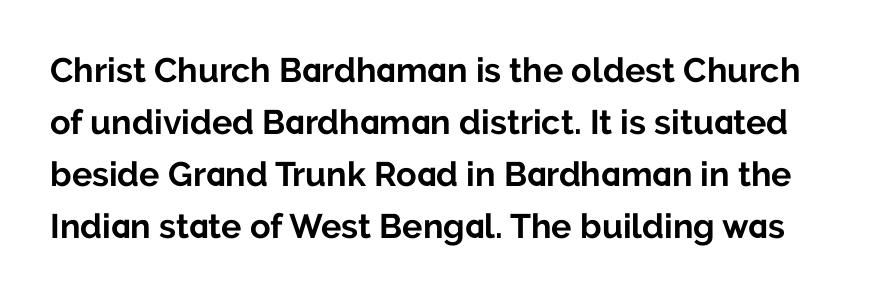
Q: Is the text bold? A: Yes.
Q: Is the text italic (slanted)? A: No, it is upright.
Q: Is the typeface a serif or a sans-serif typeface? A: Sans-serif.
Q: Is the text underlined? A: No.
Q: Is the spacing between letters normal or unusually wide? A: Normal.
Q: Is the spacing between lines tight, normal or loose? A: Normal.
Q: Width (condensed, normal, or wide)? A: Normal.
Q: Stroke contrast? A: Low.
Q: x-height? A: Medium.
Q: Monospaced? A: No.
